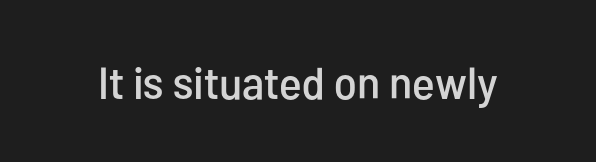
{"serif": "no", "italic": "no", "width": "condensed", "stroke_contrast": "low", "x_height": "medium", "monospaced": "no", "underline": "no", "letter_spacing": "normal", "letter_spacing_em": 0.0, "glyph_px": 45}
